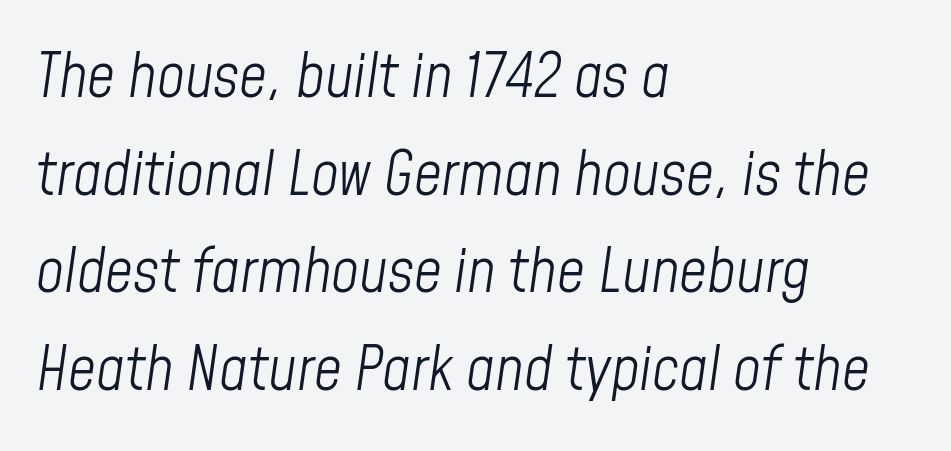
The image shows 61 px light, condensed type, italic (leaning right); set left-aligned, normal line spacing (1.6x), normal letter spacing, not underlined; low stroke contrast and a medium x-height.
